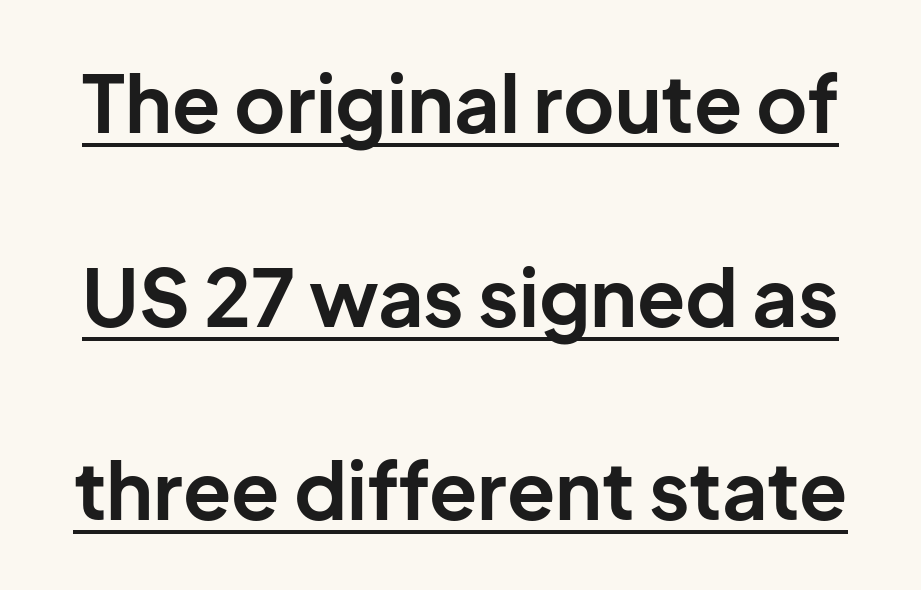
The image shows 79 px bold sans-serif type, upright; set loose line spacing (2.45x), normal letter spacing, underlined; low stroke contrast and a medium x-height.
